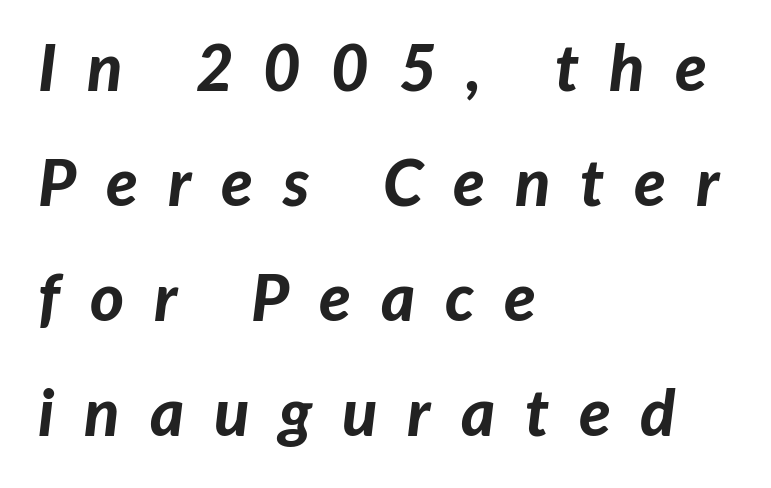
{"italic": "yes", "lean": "right", "slant_degrees": 7, "bold": "yes", "weight": "bold", "width": "normal", "stroke_contrast": "low", "x_height": "medium", "monospaced": "no", "underline": "no", "align": "left", "line_spacing_ratio": 1.77, "letter_spacing": "wide", "letter_spacing_em": 0.46, "glyph_px": 65}
